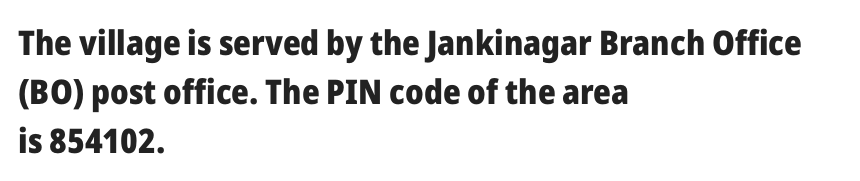
Is this a fixed-width face? No — the glyphs have proportional, varying widths. Honestly, the letter spacing is just normal — you wouldn't notice it. The rendering uses a bold face; every stroke is thick and dark. The letters carry no serifs — their stems end cleanly without finishing strokes. Nobody drew a line under any word here.
